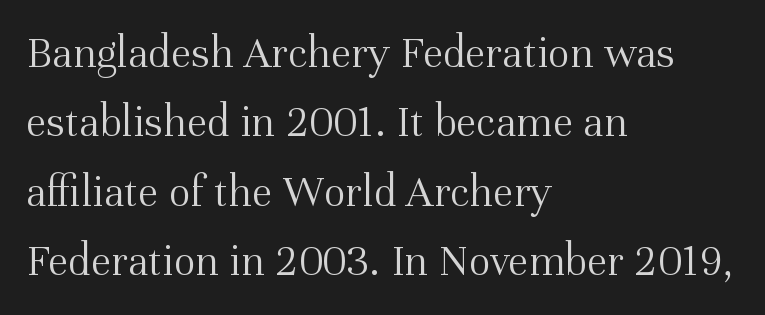
In terms of letterspacing, this is plain default setting. The passage is arranged the way most books set body copy — flush left. Baseline-to-baseline distance is the conventional proportion of letter height. Here the designer chose a conventional face with non-uniform glyph widths. Notice how the stems are strictly vertical — no italics here. The cut favours lightness, reaching ordinary text weight at its darkest.
